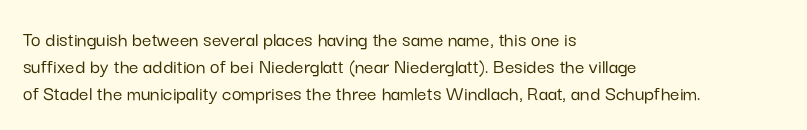
{"italic": "no", "underline": "no", "align": "left", "line_spacing": "normal", "line_spacing_ratio": 1.28, "letter_spacing": "normal", "letter_spacing_em": 0.0, "glyph_px": 21}
